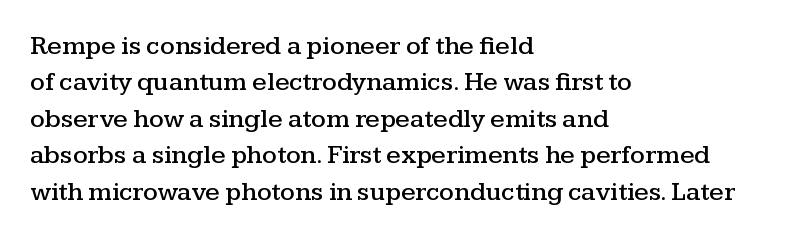
Each line starts at the same left margin while the right side varies. There is no visible air inserted between adjacent glyphs. Baseline-to-baseline distance is the conventional proportion of letter height. No italicization has been applied; the sample stays upright.
